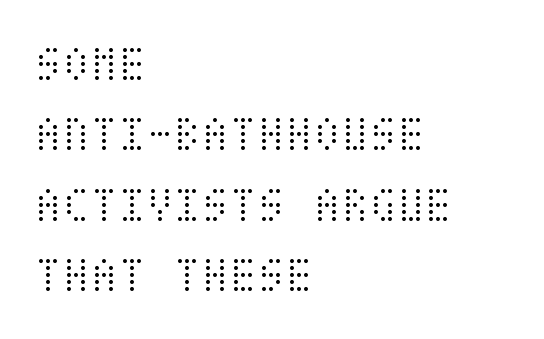
The rows are spaced the way most documents space them. The gaps between neighbouring characters are ordinary and unremarkable. The text block is weighted toward the left margin, trailing off unevenly rightward. The specimen reads as upright at a glance. No chunkiness to these letters — they're not bold. The space directly below the letters is spotless.
